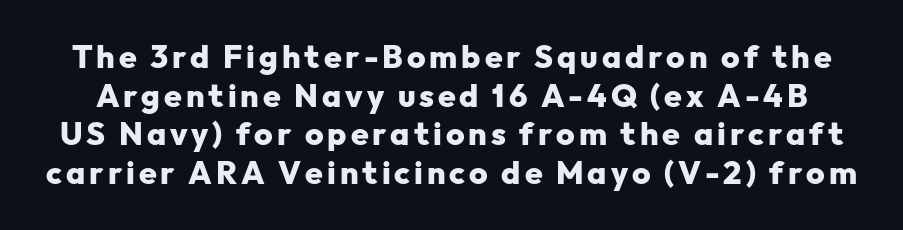
Q: Is the text bold? A: Yes.
Q: Is the text italic (slanted)? A: No, it is upright.
Q: Is the typeface a serif or a sans-serif typeface? A: Sans-serif.
Q: Is the text underlined? A: No.
Q: Width (condensed, normal, or wide)? A: Normal.
Q: Stroke contrast? A: Low.
Q: x-height? A: Medium.
Q: Monospaced? A: No.
